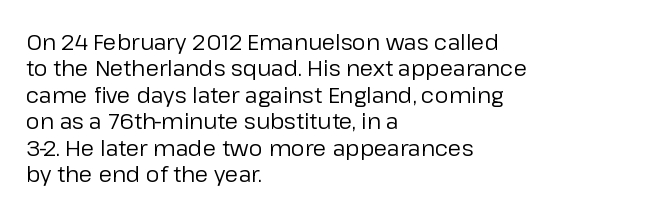
The image shows 22 px text type, upright; set left-aligned, line spacing 1.2x, normal letter spacing, not underlined.
